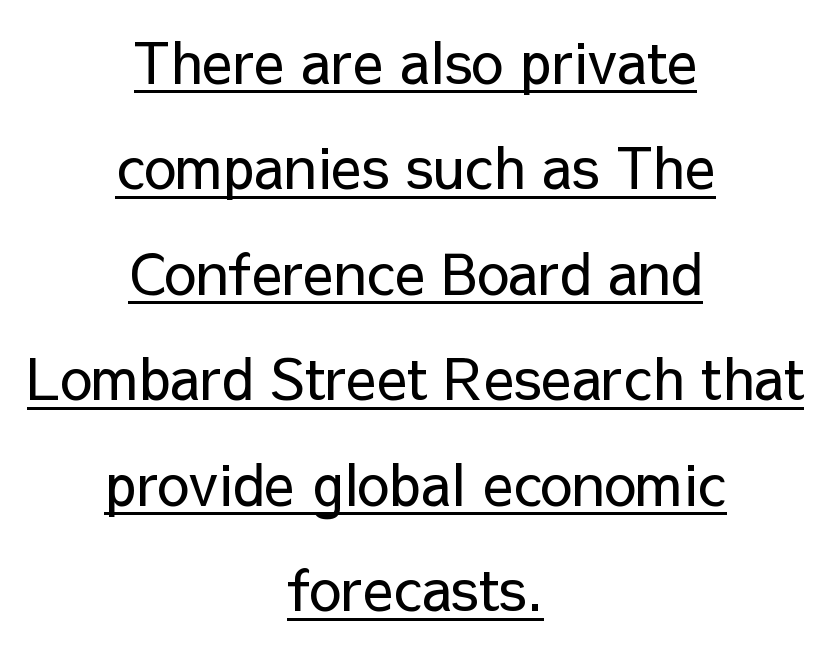
The image shows 57 px regular-weight sans-serif type, upright; set centered, line spacing 1.85x, normal letter spacing, underlined; low stroke contrast and a medium x-height.
